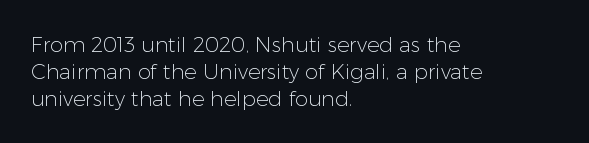
The image shows 21 px text type, upright; set left-aligned, normal line spacing (1.29x), normal letter spacing, not underlined.
